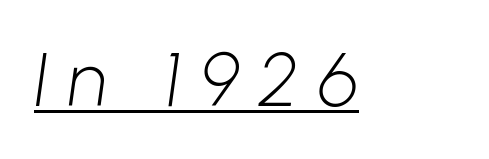
The horizontal fit of the characters is loose and conspicuously gappy. Bold? No — there's no thickening of the strokes. Typographically, this falls in the sans-serif category. Note the varied advance widths — an 'i' is clearly narrower than an 'm'. Quick note: underline on.
